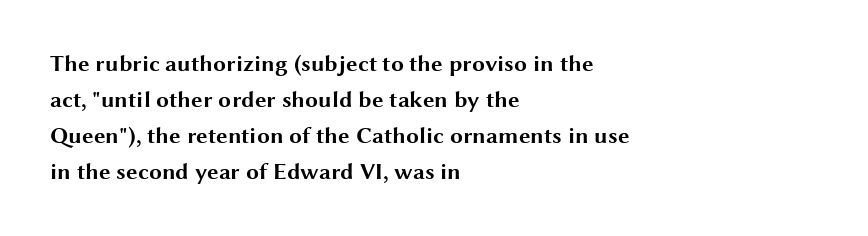
Notice how descenders clear the ascenders below comfortably — that's standard leading. The sample has been set heavy, in full bold. Italic? Not at all — the glyphs are vertical. A bare baseline throughout the passage. The rag falls on the right side of this text block. Inter-character spacing is left at the font's built-in metrics.
